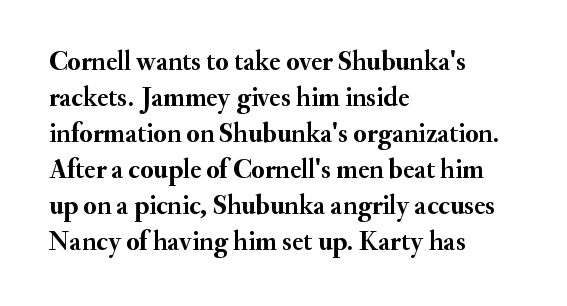
Is there much room between lines? A standard amount, neither cramped nor airy. This rendering features lettering with no underline. The typography opts for an upright posture over an oblique one. Standard letterfit; no display-style spreading of the glyphs. Line starts are locked; line ends wander. Heavy-handed strokes throughout: this text is bold.
